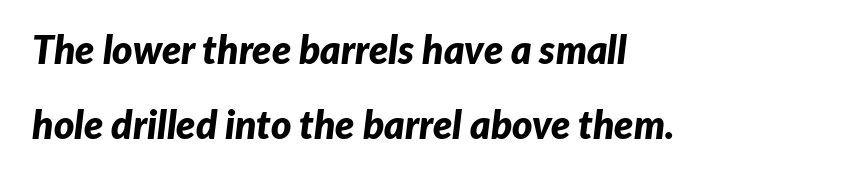
The image shows 39 px bold type, italic (leaning right); set left-aligned, loose line spacing (1.93x), normal letter spacing, not underlined; low stroke contrast and a medium x-height.
